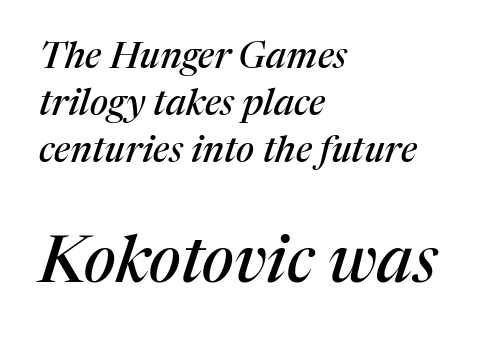
Q: Is the text italic (slanted)? A: Yes, it leans right by about 17 degrees.
Q: Is the typeface a serif or a sans-serif typeface? A: Serif.
Q: Is the text underlined? A: No.
Q: How is the paragraph aligned? A: Left-aligned.
Q: Is the spacing between letters normal or unusually wide? A: Normal.
Q: Is the spacing between lines tight, normal or loose? A: Normal.
Q: Which block of text is set in a larger size, the first (top) or the second (bottom)? A: The second (bottom) one.
Q: Width (condensed, normal, or wide)? A: Normal.
Q: Stroke contrast? A: Medium.
Q: x-height? A: Medium.
Q: Monospaced? A: No.
